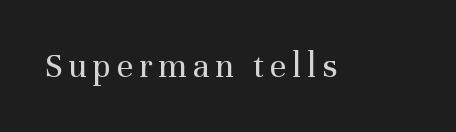
{"serif": "yes", "italic": "no", "bold": "no", "weight": "regular", "width": "normal", "stroke_contrast": "medium", "x_height": "medium", "monospaced": "no", "underline": "no", "glyph_px": 36}
